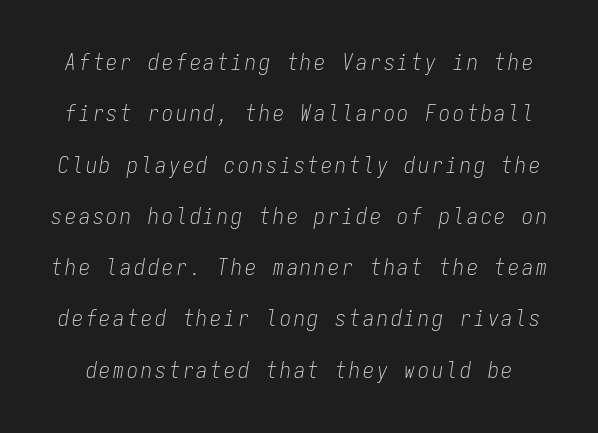
The image shows 22 px text type, italic (leaning right); set loose line spacing (2.33x), not underlined.
